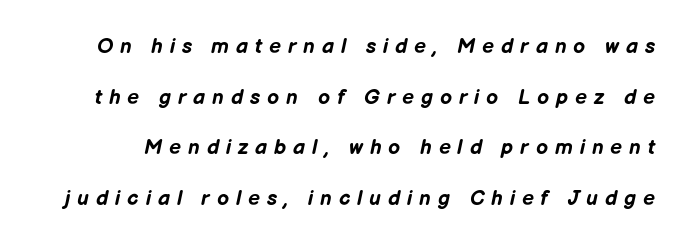
{"italic": "yes", "lean": "right", "slant_degrees": 12, "bold": "yes", "underline": "no", "line_spacing": "loose", "line_spacing_ratio": 2.41, "letter_spacing": "wide", "letter_spacing_em": 0.33, "glyph_px": 21}
